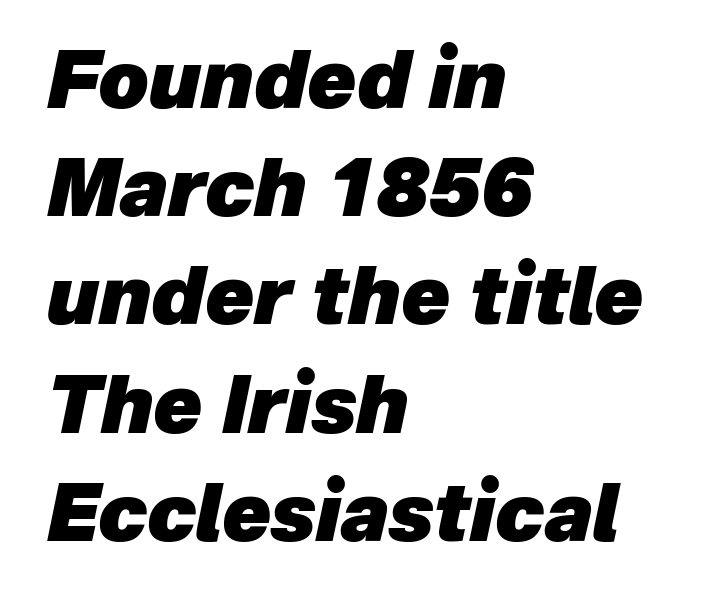
Q: Is the text bold? A: Yes.
Q: Is the text italic (slanted)? A: Yes, it leans right by about 12 degrees.
Q: Is the text underlined? A: No.
Q: How is the paragraph aligned? A: Left-aligned.
Q: Is the spacing between letters normal or unusually wide? A: Normal.
Q: Is the spacing between lines tight, normal or loose? A: Normal.
Q: Width (condensed, normal, or wide)? A: Normal.
Q: Stroke contrast? A: Low.
Q: x-height? A: Medium.
Q: Monospaced? A: No.
